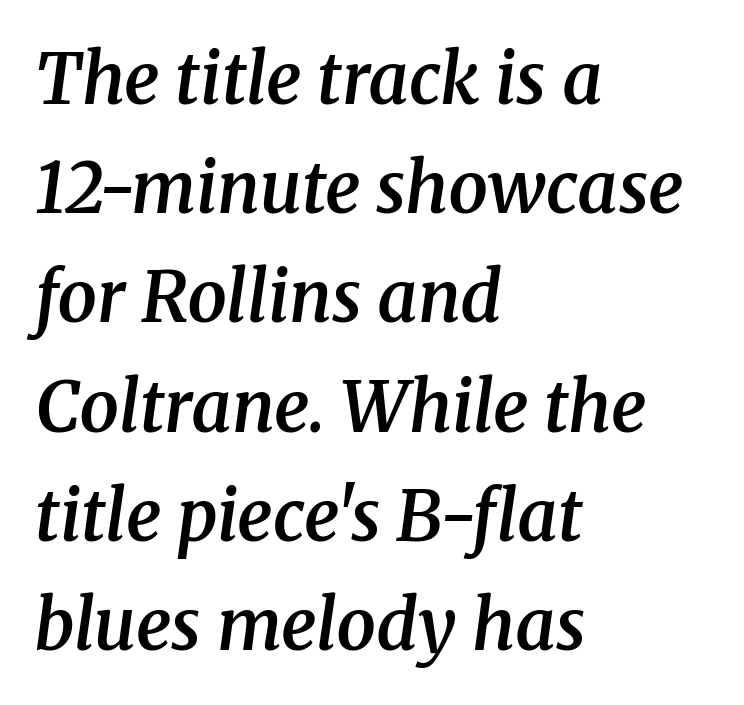
Typeset ragged right — the left edge is the straight one. Is the type slanted? Yes — the strokes lean at a clear angle. Each letter's strokes conclude with small projecting serifs. This is the in-between weight designers call semibold or demi. Each new line begins a customary step beneath the previous one. Spacing verdict: proportional, widths tailored to each character.
